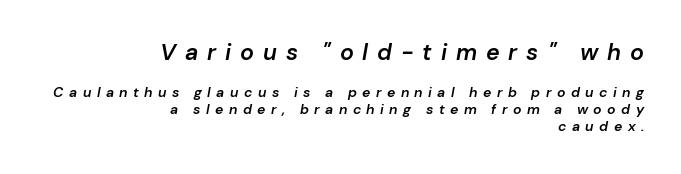
{"italic": "yes", "lean": "right", "slant_degrees": 10, "bold": "semi", "underline": "no", "align": "right", "line_spacing_ratio": 1.21, "letter_spacing": "wide", "letter_spacing_em": 0.39, "larger_block": "first", "size_ratio": 1.64, "glyph_px": 23}
